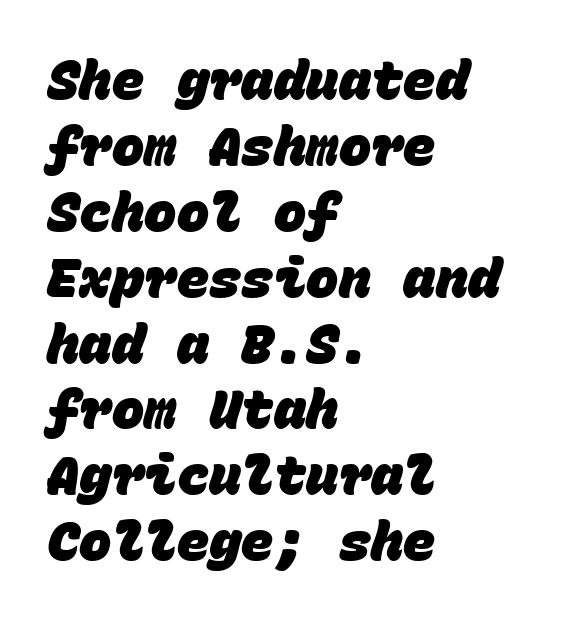
The image shows 54 px heavy sans-serif type, monospaced; set left-aligned, line spacing 1.22x, normal letter spacing, not underlined; low stroke contrast and a large x-height.
